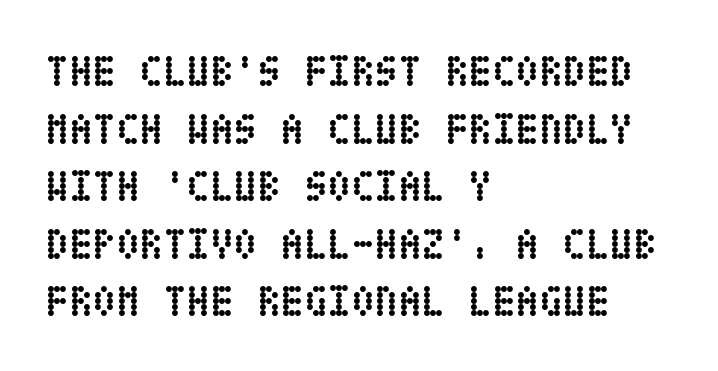
Q: Is the text bold? A: Yes.
Q: Is the text italic (slanted)? A: No, it is upright.
Q: Is the text underlined? A: No.
Q: How is the paragraph aligned? A: Left-aligned.
Q: Is the spacing between letters normal or unusually wide? A: Normal.
Q: Is the spacing between lines tight, normal or loose? A: Normal.
Q: Width (condensed, normal, or wide)? A: Condensed.
Q: Stroke contrast? A: Low.
Q: x-height? A: Large.
